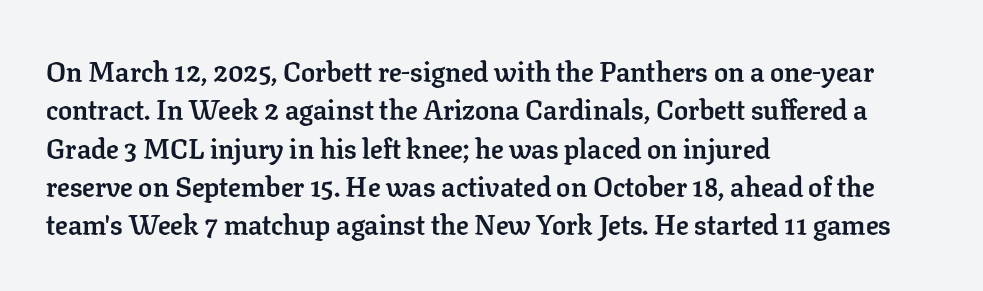
The line-height multiplier appears to be the usual default. Italic: no, the glyphs are upright roman. The passage shown is typed in a proportional face where columns would drift. The face used here has the dense, thick strokes of a bold. Casual observation: everything's shoved over to the left.
